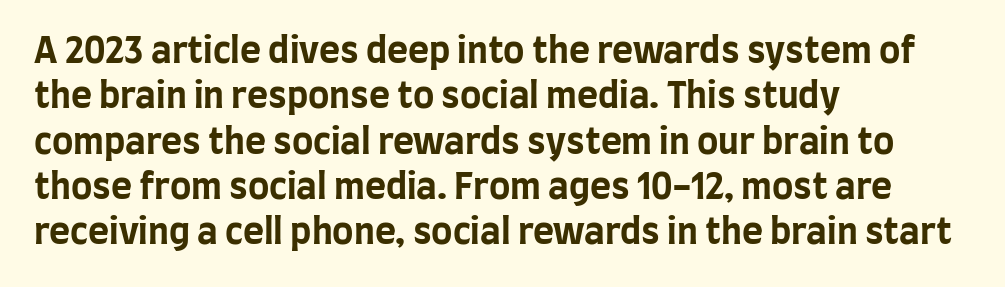
{"serif": "no", "italic": "no", "bold": "yes", "weight": "bold", "width": "condensed", "stroke_contrast": "low", "x_height": "large", "monospaced": "no", "underline": "no", "align": "left", "line_spacing": "normal", "line_spacing_ratio": 1.26, "letter_spacing": "normal", "letter_spacing_em": 0.0, "glyph_px": 36}
